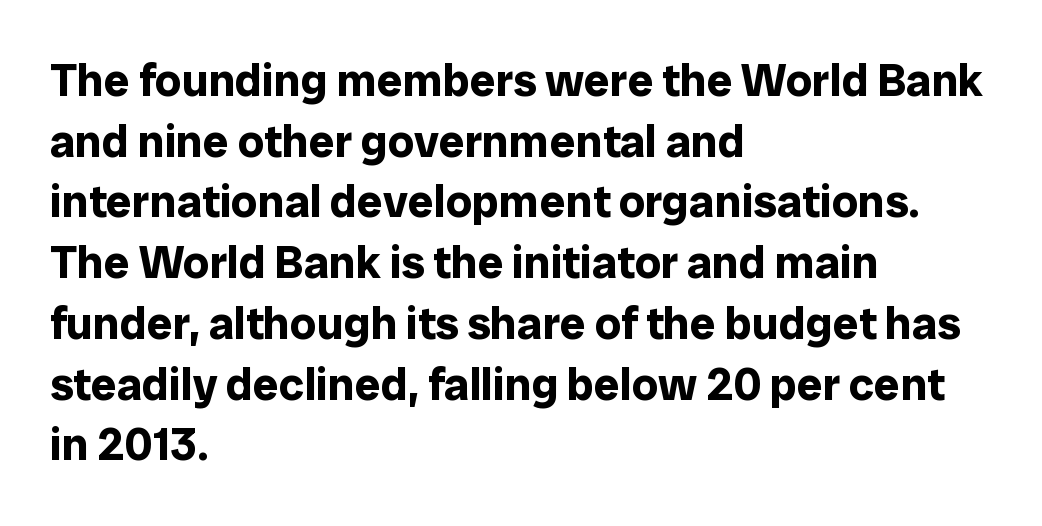
A bare baseline throughout the passage. No italicization has been applied; the sample stays upright. Classification — sans serif. Teacher's note: observe the even left margin — that is flush-left alignment. The designer left line spacing at the default.
